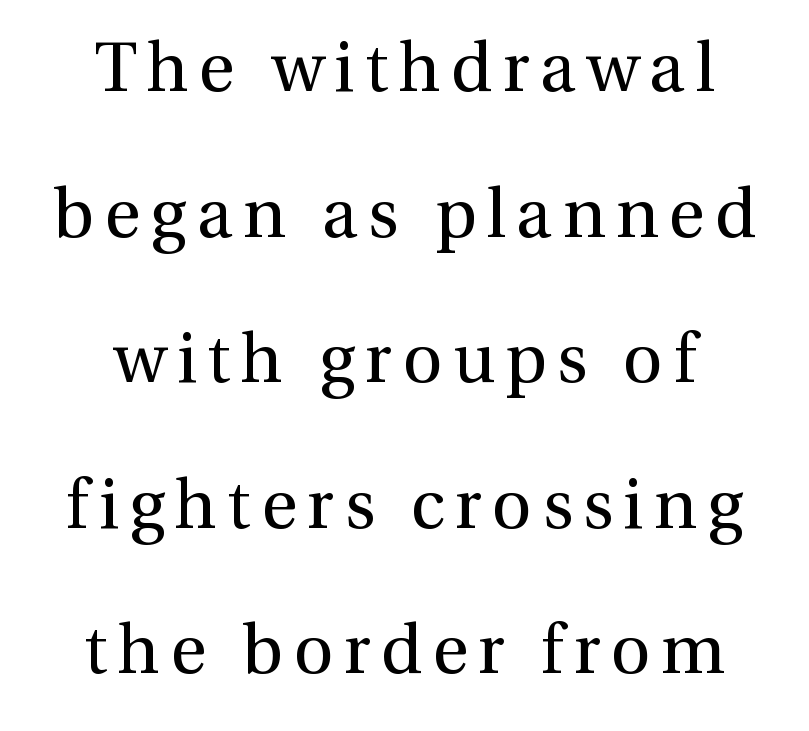
The image shows 69 px regular-weight serif type, upright; set centered, loose line spacing (2.11x), not underlined; medium stroke contrast and a medium x-height.
